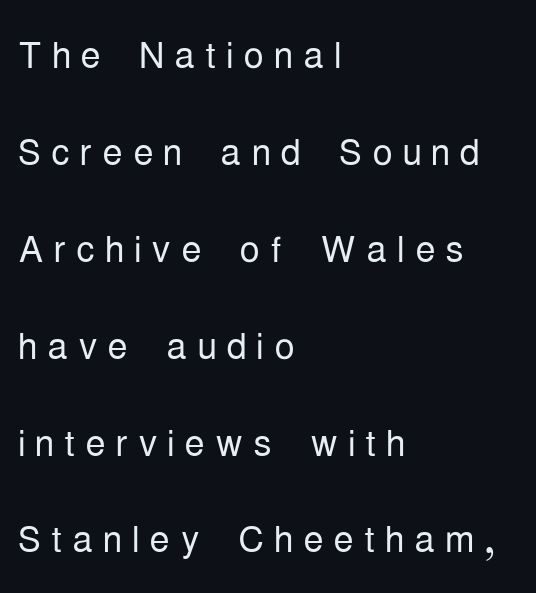
The image shows 51 px light, condensed sans-serif type, upright; set left-aligned, loose line spacing (1.9x), not underlined; low stroke contrast and a medium x-height.
